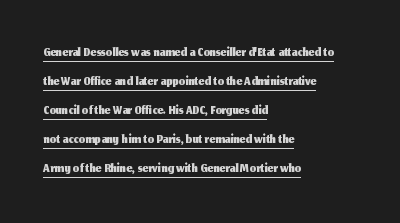
The designer left line spacing at the default. Underlined type. Short note: letters normally spaced. The lines are quadded left. Characters remain perfectly vertical along every line.
